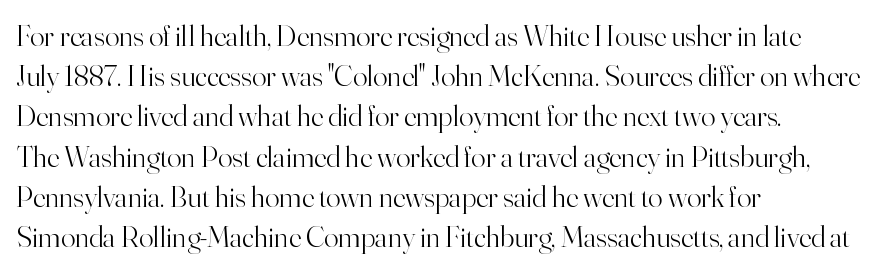
Q: Is the text bold? A: No.
Q: Is the text italic (slanted)? A: No, it is upright.
Q: Is the typeface a serif or a sans-serif typeface? A: Serif.
Q: Is the text underlined? A: No.
Q: How is the paragraph aligned? A: Left-aligned.
Q: Is the spacing between letters normal or unusually wide? A: Normal.
Q: Is the spacing between lines tight, normal or loose? A: Normal.
Q: Width (condensed, normal, or wide)? A: Normal.
Q: Stroke contrast? A: High.
Q: x-height? A: Small.
Q: Monospaced? A: No.
